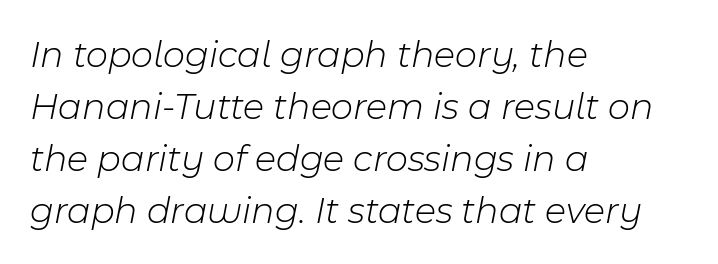
{"italic": "yes", "lean": "right", "slant_degrees": 11, "bold": "no", "weight": "light", "width": "normal", "stroke_contrast": "low", "x_height": "medium", "monospaced": "no", "underline": "no", "align": "left", "line_spacing": "normal", "line_spacing_ratio": 1.37, "letter_spacing": "normal", "letter_spacing_em": 0.0, "glyph_px": 38}
